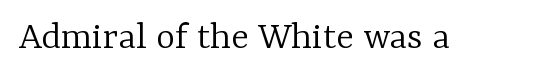
The image shows 41 px light serif type, upright; set normal letter spacing, not underlined; low stroke contrast and a medium x-height.
